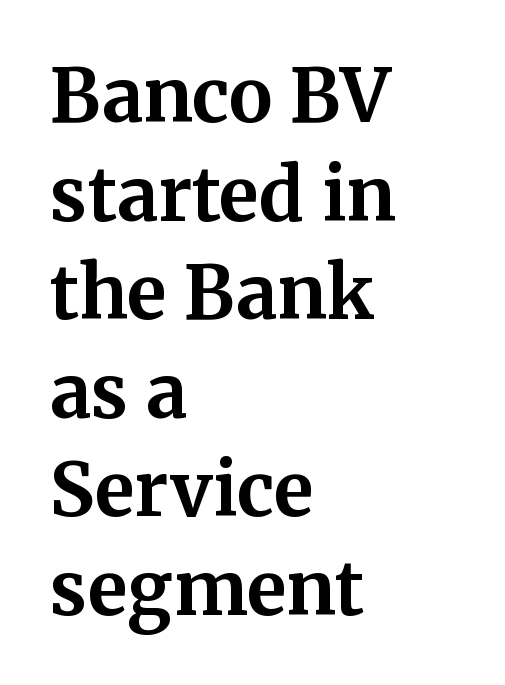
{"serif": "yes", "italic": "no", "bold": "yes", "weight": "bold", "width": "normal", "stroke_contrast": "medium", "x_height": "medium", "monospaced": "no", "underline": "no", "align": "left", "line_spacing": "normal", "line_spacing_ratio": 1.35, "letter_spacing": "normal", "letter_spacing_em": 0.0, "glyph_px": 73}
